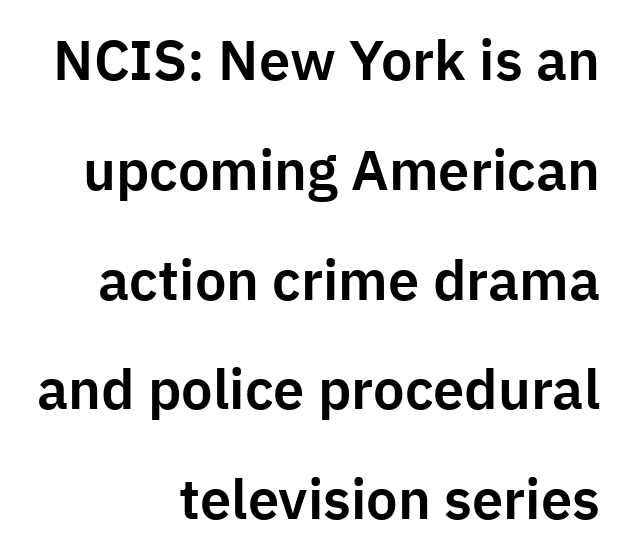
{"serif": "no", "italic": "no", "width": "normal", "stroke_contrast": "low", "x_height": "medium", "monospaced": "no", "underline": "no", "align": "right", "line_spacing": "loose", "line_spacing_ratio": 1.96, "letter_spacing": "normal", "letter_spacing_em": 0.0, "glyph_px": 56}
